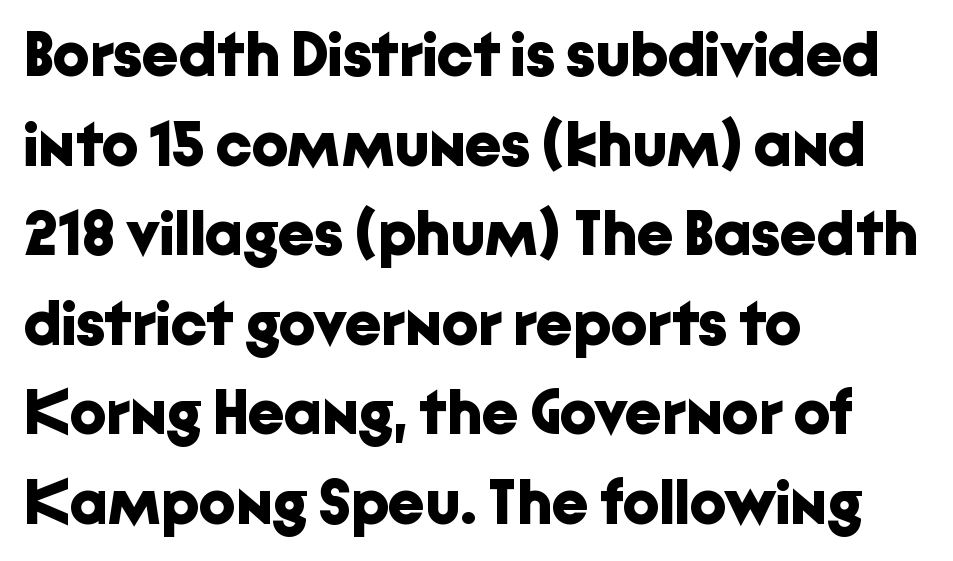
Q: Is the text bold? A: Yes.
Q: Is the text italic (slanted)? A: No, it is upright.
Q: Is the typeface a serif or a sans-serif typeface? A: Sans-serif.
Q: Is the text underlined? A: No.
Q: How is the paragraph aligned? A: Left-aligned.
Q: Is the spacing between letters normal or unusually wide? A: Normal.
Q: Is the spacing between lines tight, normal or loose? A: Normal.
Q: Width (condensed, normal, or wide)? A: Normal.
Q: Stroke contrast? A: Low.
Q: x-height? A: Medium.
Q: Monospaced? A: No.
